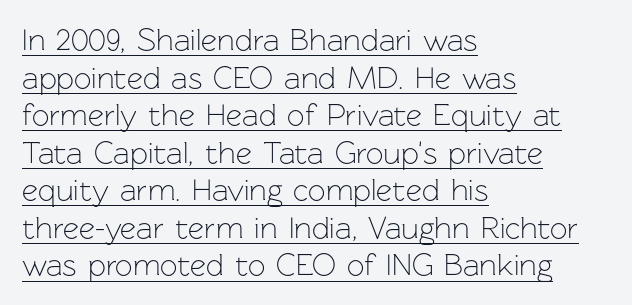
Left-aligned paragraph, ragged on the right. Nothing heavy about these letters — not bold at all. Proportional: the letters do not fall into vertical columns. Glyph-to-glyph distance matches everyday printed text. This is roman type, the default non-slanted kind. The characters display no serif detailing; their extremities are plain.
